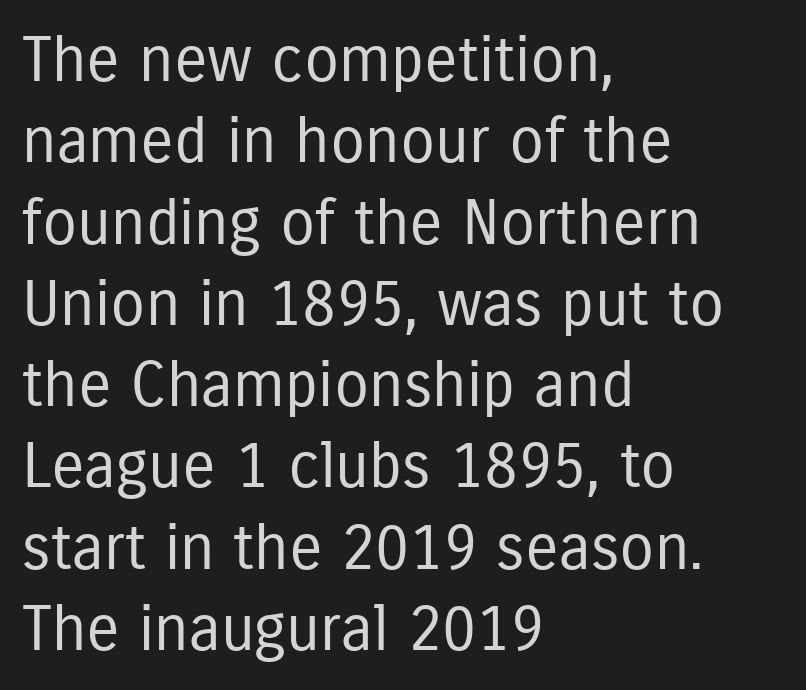
{"serif": "no", "italic": "no", "bold": "no", "weight": "regular", "width": "condensed", "stroke_contrast": "low", "x_height": "medium", "monospaced": "no", "underline": "no", "align": "left", "line_spacing": "normal", "line_spacing_ratio": 1.29, "letter_spacing": "normal", "letter_spacing_em": 0.0, "glyph_px": 63}
